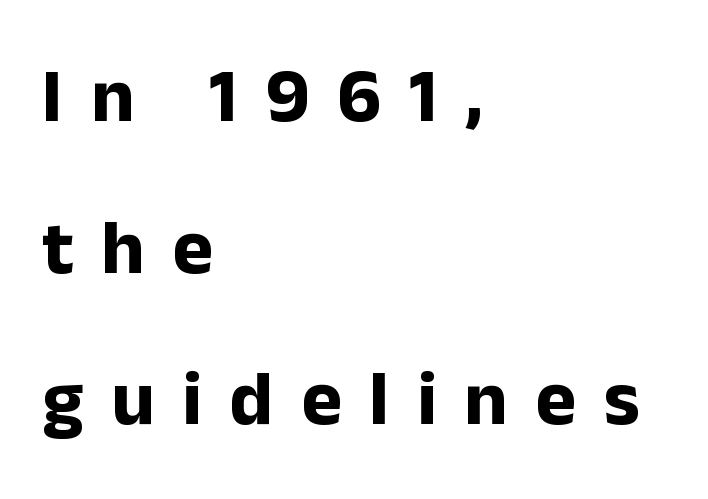
Each line starts at the same left margin while the right side varies. The lettering holds an erect, upright posture throughout. Spacing between characters has been opened up far beyond the box default. These words are printed bold, with thick strokes throughout. Varying glyph widths throughout — classic text-font behaviour. Plain, unruled lines of type.
